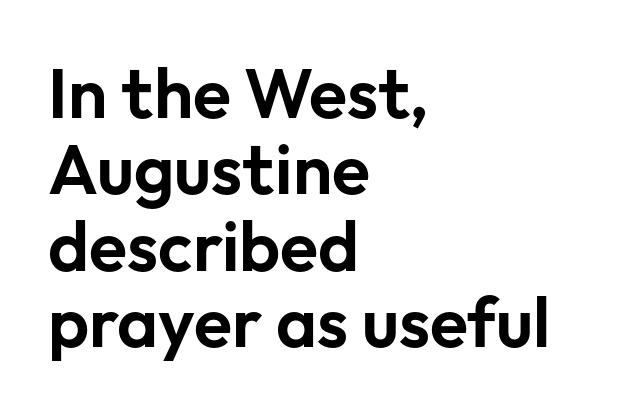
The rendering shows plain stroke endings on the letterforms — a sans-serif design. Every stem runs plumb, perpendicular to the baseline. The letters advance in unequal steps, a hallmark of proportional type. Line spacing here is tight.
